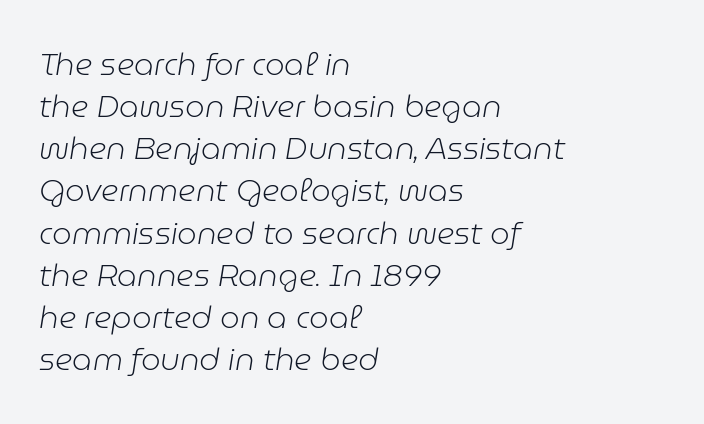
Q: Is the text bold? A: No.
Q: Is the text italic (slanted)? A: Yes, it leans right by about 9 degrees.
Q: Is the text underlined? A: No.
Q: How is the paragraph aligned? A: Left-aligned.
Q: Is the spacing between letters normal or unusually wide? A: Normal.
Q: Is the spacing between lines tight, normal or loose? A: Normal.
Q: Width (condensed, normal, or wide)? A: Normal.
Q: Stroke contrast? A: Low.
Q: x-height? A: Medium.
Q: Monospaced? A: No.
